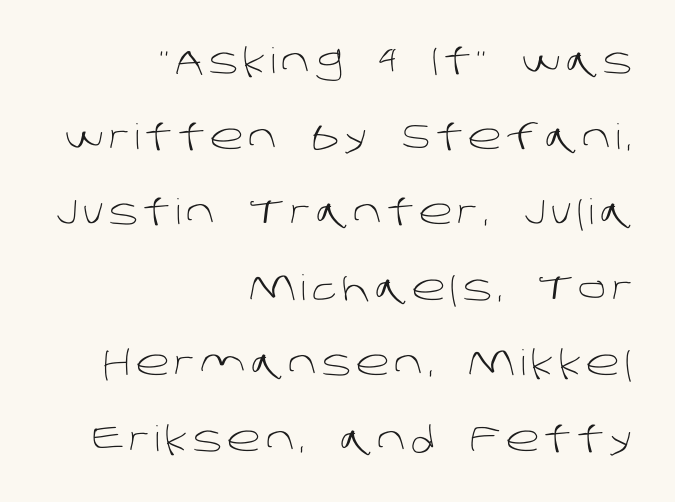
The image shows 35 px light sans-serif type; set right-aligned, loose line spacing (2.16x), not underlined; low stroke contrast and a large x-height.
